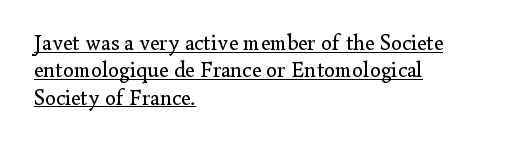
Stems here are at most as thick as an everyday book face. Posture: straight, roman, zero tilt. Observe the ordinary spacing: letters are neighbours, not strangers. In designer terms, the underline attribute is active on this setting. Left-aligned paragraph, ragged on the right.
